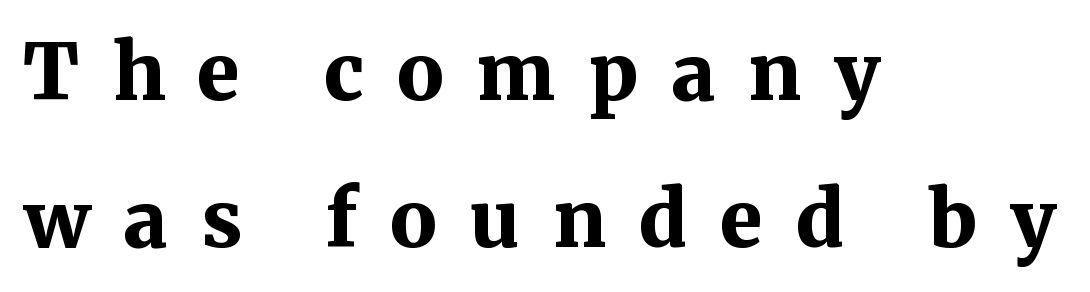
Leftover space on each line is placed entirely after the last word. Font category for this specimen: serif. The gaps between neighbouring characters are conspicuously large. The type sits square on the baseline with zero lean. Its strokes are broad and dark, the hallmark of bold type. Clear beneath every line of the passage.
